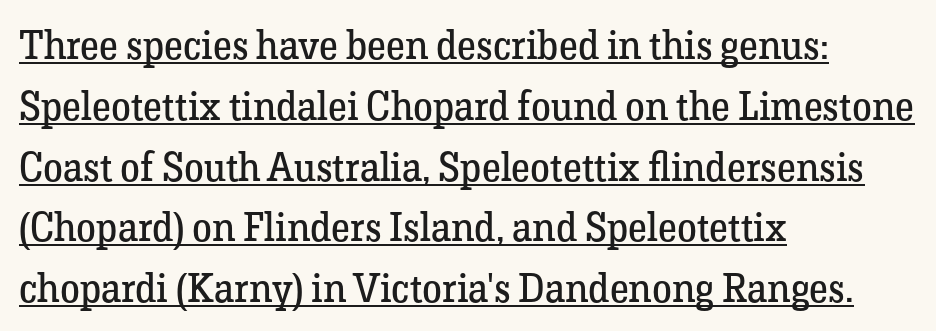
This sample uses an upright cut, with every glyph sitting square on the baseline. The passage shown is typeset with a serif family. Looks like someone drew a line under every word here. Between one letter and the next there's only the usual sliver of space.
